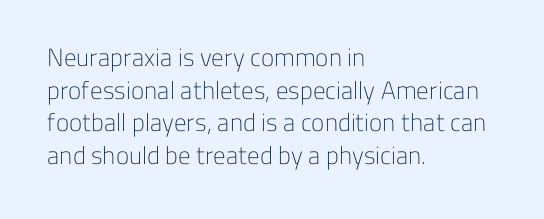
{"italic": "no", "bold": "no", "underline": "no", "align": "left", "line_spacing": "normal", "line_spacing_ratio": 1.31, "letter_spacing": "normal", "letter_spacing_em": 0.0, "glyph_px": 25}
